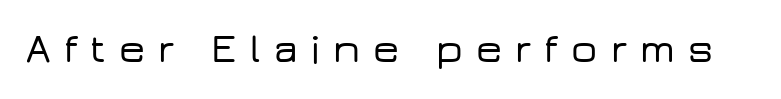
Note the varied advance widths — an 'i' is clearly narrower than an 'm'. Typographically, this falls in the sans-serif category. You can tell it's not italic because the verticals are truly vertical. The type is letterspaced generously, with wide tracking. The strip under each line holds only bare page.
